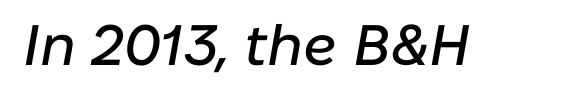
The image shows 57 px text type, italic (leaning right); set normal letter spacing, not underlined; low stroke contrast and a medium x-height.
